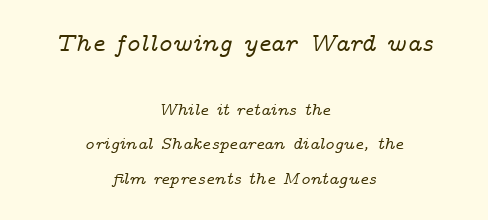
Is there much room between lines? Yes — plenty of vertical air separates them. Characters are canted at an angle relative to the baseline's perpendicular. In CSS terms this would be text-align: center. Bigger letters appear in the top chunk; the bottom chunk is reduced.
